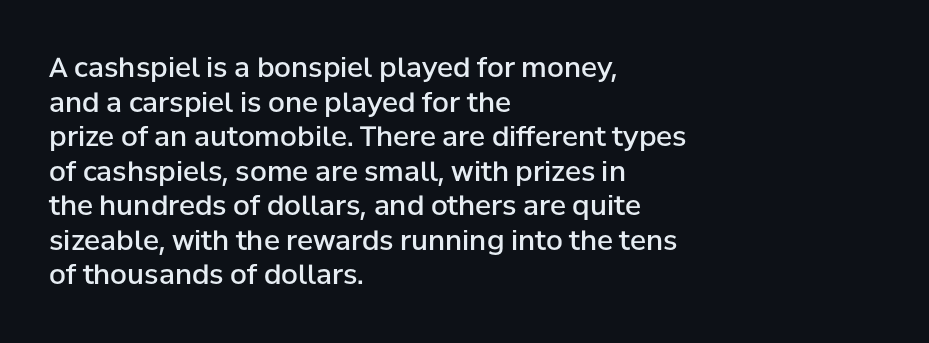
{"italic": "no", "bold": "semi", "underline": "no", "align": "left", "line_spacing": "normal", "line_spacing_ratio": 1.28, "letter_spacing": "normal", "letter_spacing_em": 0.0, "glyph_px": 27}
